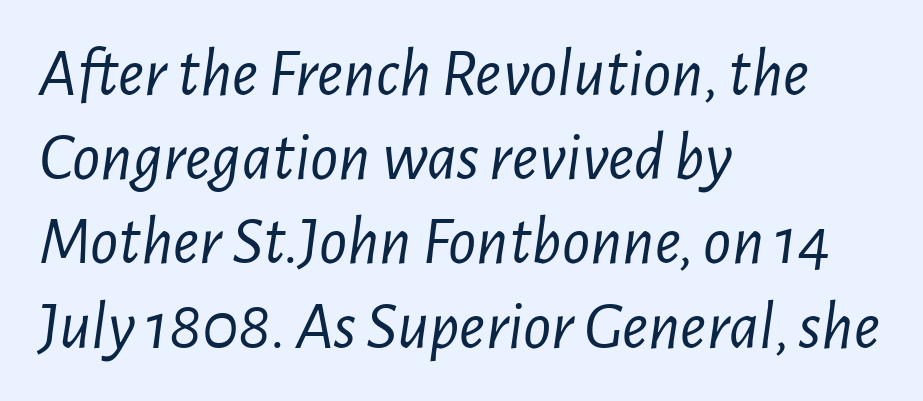
The font is comparable to plain body text, perhaps lighter. An italicized treatment has been applied to the whole sample. Descender tails drop into unmarked territory. Think of a printed novel: that variable character pitch is what you see here.
